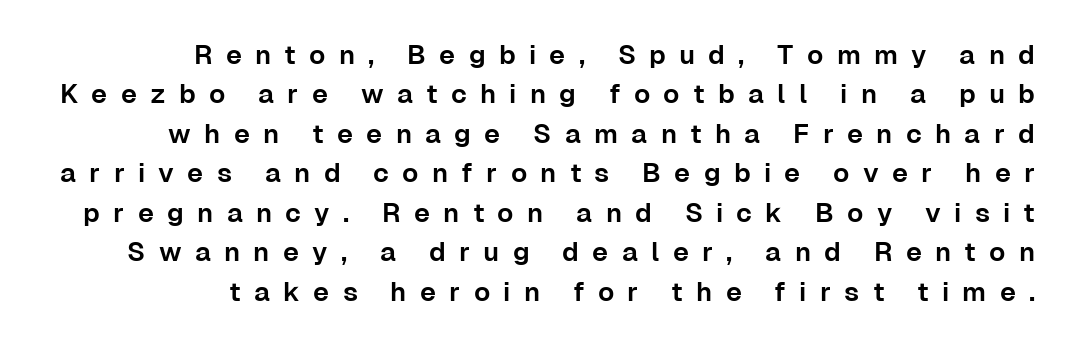
Between one letter and the next there's a generous, obvious gap. Bare-footed words on every line. Leading: standard. Notice how the stems are strictly vertical — no italics here.
